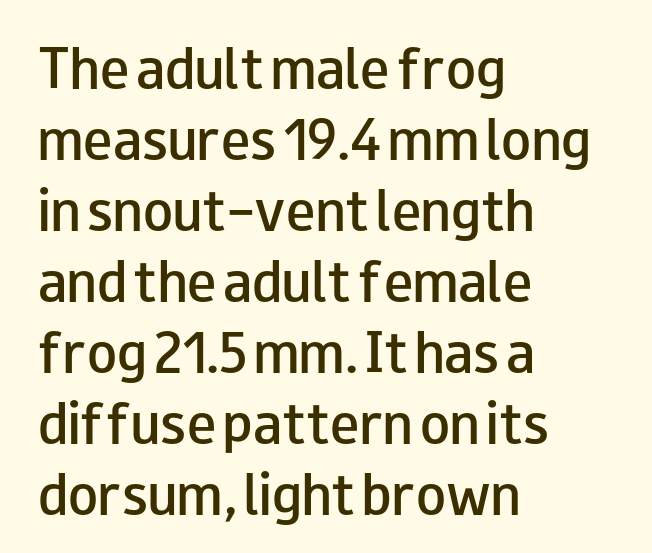
The image shows 49 px semibold, wide sans-serif type, upright; set left-aligned, normal line spacing (1.45x), normal letter spacing, not underlined; low stroke contrast and a small x-height.
